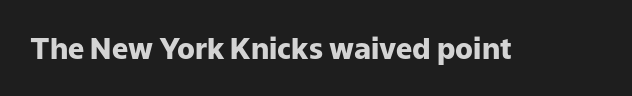
The image shows 29 px heavy sans-serif type, upright; set normal letter spacing, not underlined; low stroke contrast and a medium x-height.
